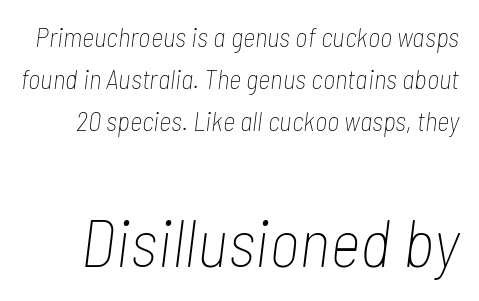
The font's italic variant was chosen for this text. The face used here is proportionally spaced, like ordinary book or web type. Descenders are the only things crossing below the line. The designer left line spacing at the default. The face used here appears at its bigger size in the lower chunk. Weight: not bold — regular or lighter.
